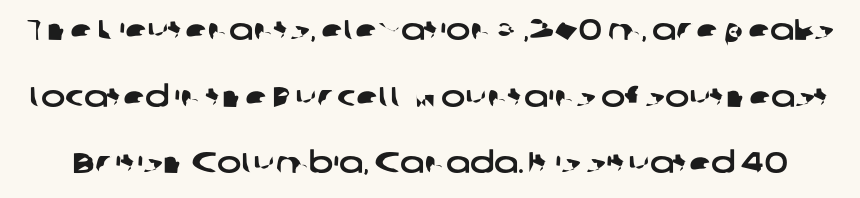
{"serif": "no", "width": "wide", "stroke_contrast": "low", "x_height": "medium", "monospaced": "no", "underline": "no", "line_spacing": "loose", "line_spacing_ratio": 2.3, "letter_spacing": "normal", "letter_spacing_em": 0.0, "glyph_px": 29}
